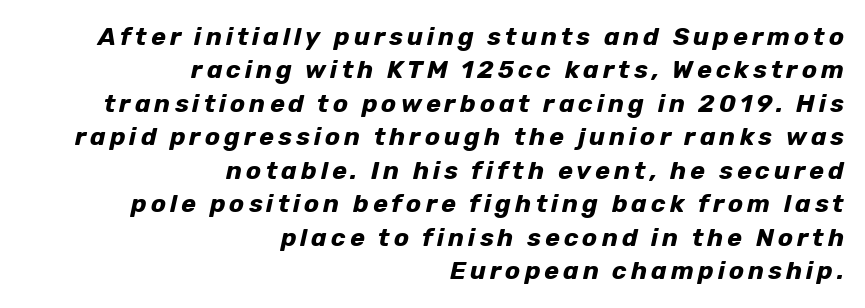
{"italic": "yes", "lean": "right", "slant_degrees": 12, "bold": "yes", "underline": "no", "align": "right", "line_spacing": "normal", "line_spacing_ratio": 1.34, "glyph_px": 25}
